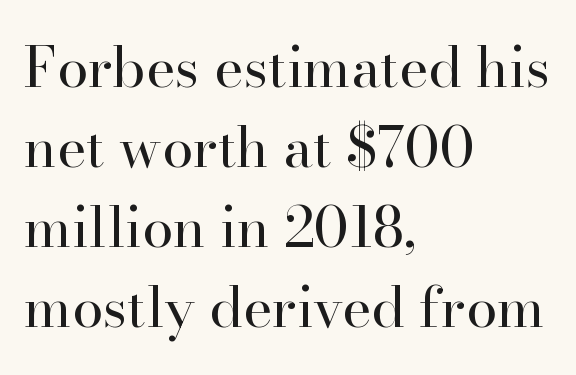
Q: Is the text bold? A: No.
Q: Is the text italic (slanted)? A: No, it is upright.
Q: Is the typeface a serif or a sans-serif typeface? A: Serif.
Q: Is the text underlined? A: No.
Q: How is the paragraph aligned? A: Left-aligned.
Q: Is the spacing between letters normal or unusually wide? A: Normal.
Q: Is the spacing between lines tight, normal or loose? A: Normal.
Q: Width (condensed, normal, or wide)? A: Normal.
Q: Stroke contrast? A: High.
Q: x-height? A: Small.
Q: Monospaced? A: No.
